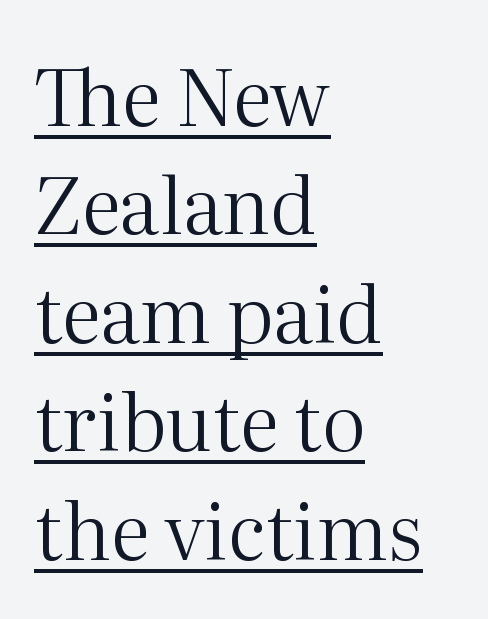
Q: Is the text bold? A: No.
Q: Is the text italic (slanted)? A: No, it is upright.
Q: Is the typeface a serif or a sans-serif typeface? A: Serif.
Q: Is the text underlined? A: Yes.
Q: How is the paragraph aligned? A: Left-aligned.
Q: Is the spacing between letters normal or unusually wide? A: Normal.
Q: Is the spacing between lines tight, normal or loose? A: Normal.
Q: Width (condensed, normal, or wide)? A: Normal.
Q: Stroke contrast? A: Medium.
Q: x-height? A: Medium.
Q: Monospaced? A: No.
